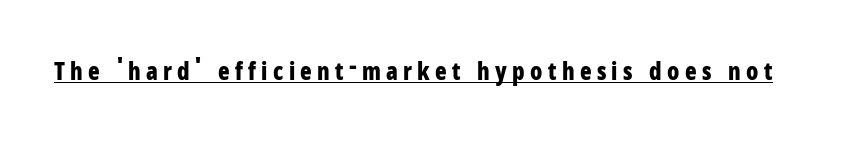
The image shows 24 px bold type, upright; set unusually wide letter spacing (+0.22 em), underlined.
